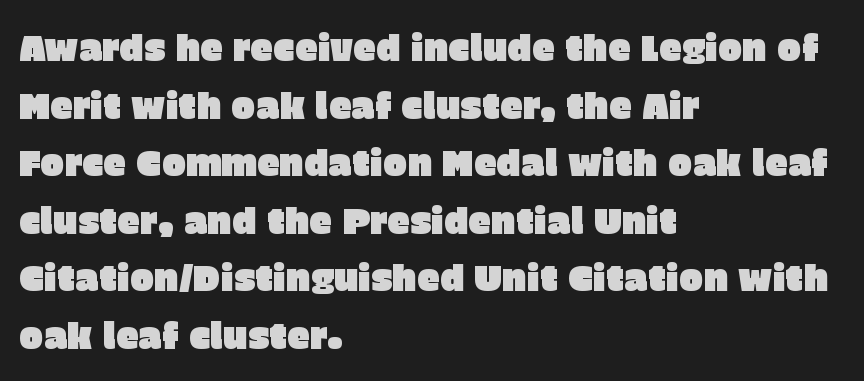
Q: Is the text italic (slanted)? A: No, it is upright.
Q: Is the typeface a serif or a sans-serif typeface? A: Sans-serif.
Q: Is the text underlined? A: No.
Q: How is the paragraph aligned? A: Left-aligned.
Q: Is the spacing between letters normal or unusually wide? A: Normal.
Q: Is the spacing between lines tight, normal or loose? A: Normal.
Q: Width (condensed, normal, or wide)? A: Normal.
Q: Stroke contrast? A: Low.
Q: x-height? A: Large.
Q: Monospaced? A: No.
